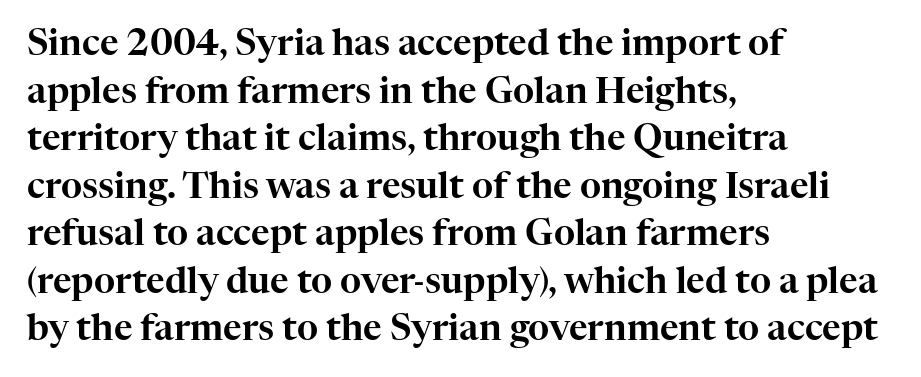
The image shows 36 px serif type, upright; set left-aligned, normal line spacing (1.32x), normal letter spacing, not underlined; high stroke contrast and a medium x-height.
